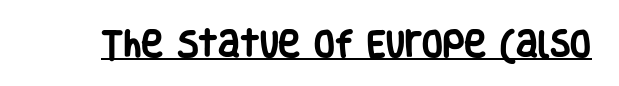
{"serif": "no", "italic": "no", "bold": "yes", "weight": "heavy", "width": "condensed", "stroke_contrast": "low", "x_height": "large", "monospaced": "no", "underline": "yes", "letter_spacing": "normal", "letter_spacing_em": 0.0, "glyph_px": 30}
